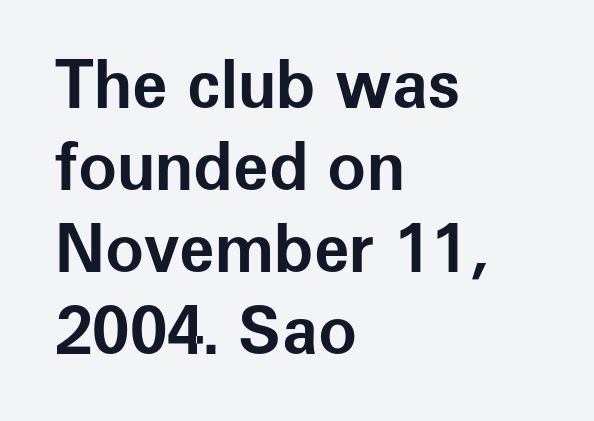
{"serif": "no", "italic": "no", "bold": "yes", "weight": "bold", "width": "normal", "stroke_contrast": "low", "x_height": "medium", "monospaced": "no", "underline": "no", "align": "left", "line_spacing": "normal", "line_spacing_ratio": 1.26, "letter_spacing": "normal", "letter_spacing_em": 0.0, "glyph_px": 65}
